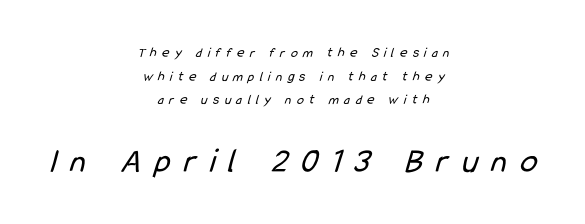
The leading is moderate, giving the passage an even texture. Looks like regular typesetting: each glyph gets only the width it needs. The more generous point size was reserved for the lower chunk. Glyph-to-glyph distance is far greater than everyday printed text.
